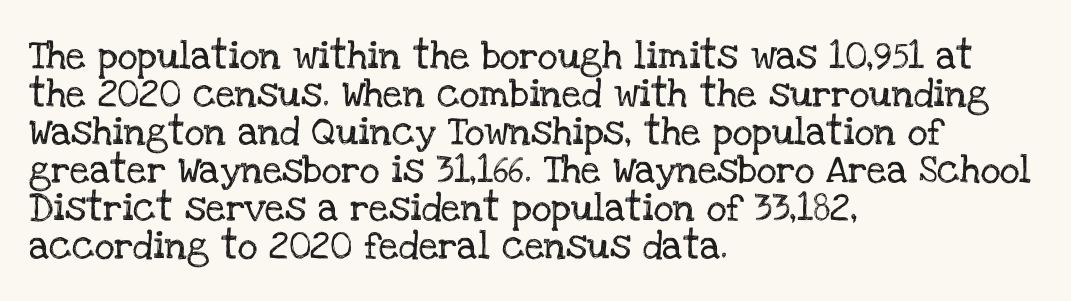
The image shows 28 px serif type, upright; set left-aligned, normal line spacing (1.36x), normal letter spacing, not underlined; low stroke contrast and a large x-height.
